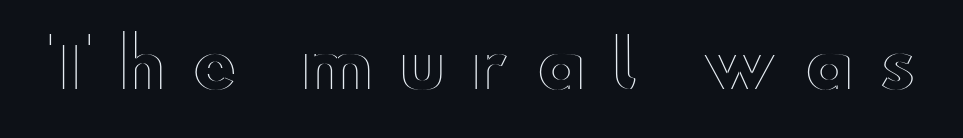
{"italic": "no", "width": "wide", "x_height": "small", "monospaced": "no", "underline": "no", "letter_spacing": "wide", "letter_spacing_em": 0.39, "glyph_px": 67}
